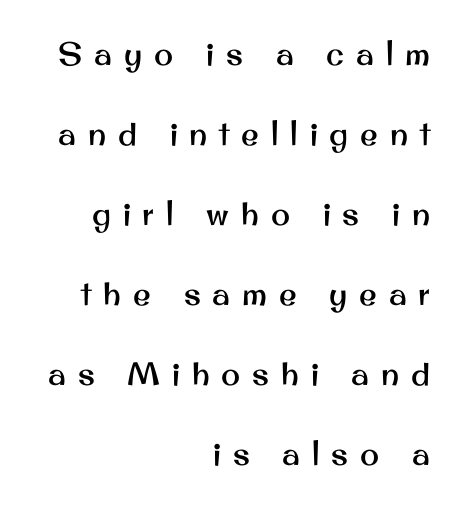
The axis of the letterforms is exactly vertical. If you drew a ruler down the right edge, every line would touch it. Tracking here is generous; glyphs stand well apart from one another. Regarding serifs, this sample does without them. The space beneath each line is pristine and unruled.
